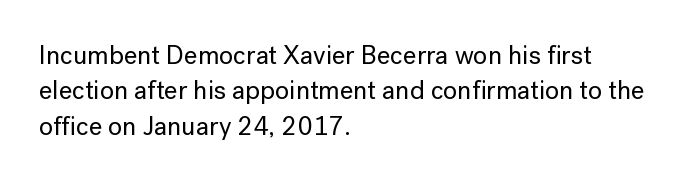
{"italic": "no", "underline": "no", "align": "left", "line_spacing": "normal", "line_spacing_ratio": 1.36, "letter_spacing": "normal", "letter_spacing_em": 0.0, "glyph_px": 26}
